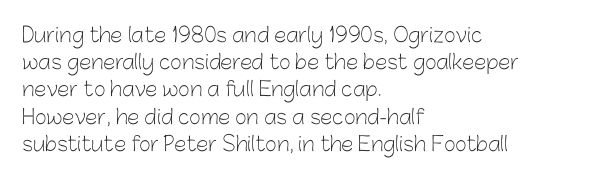
The image shows 20 px text type, upright; set left-aligned, normal line spacing (1.36x), normal letter spacing, not underlined.
